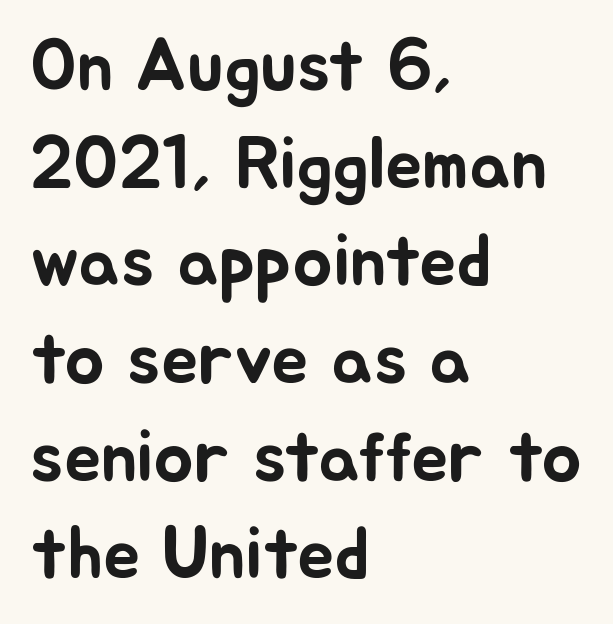
The image shows 74 px sans-serif type, upright; set left-aligned, normal line spacing (1.32x), normal letter spacing, not underlined; low stroke contrast and a medium x-height.
